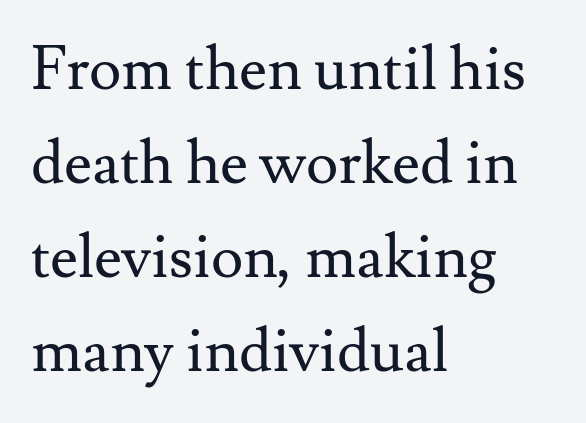
No word sits above an underline. Think of a printed novel: that variable character pitch is what you see here. Quick note: interline space is typical. Compared with a typical body face, this is equally light or lighter still. Is the letter spacing exaggerated? No — it looks like the ordinary default. Posture: vertical.
